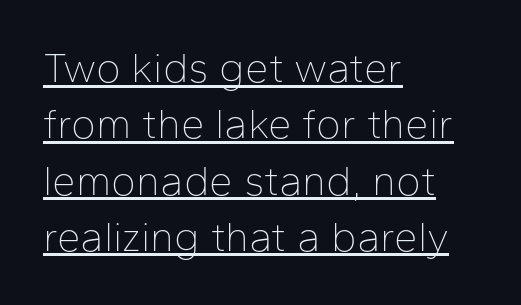
Q: Is the text bold? A: No.
Q: Is the text italic (slanted)? A: No, it is upright.
Q: Is the typeface a serif or a sans-serif typeface? A: Sans-serif.
Q: Is the text underlined? A: Yes.
Q: How is the paragraph aligned? A: Left-aligned.
Q: Is the spacing between letters normal or unusually wide? A: Normal.
Q: Is the spacing between lines tight, normal or loose? A: Normal.
Q: Width (condensed, normal, or wide)? A: Normal.
Q: Stroke contrast? A: Low.
Q: x-height? A: Medium.
Q: Monospaced? A: No.
